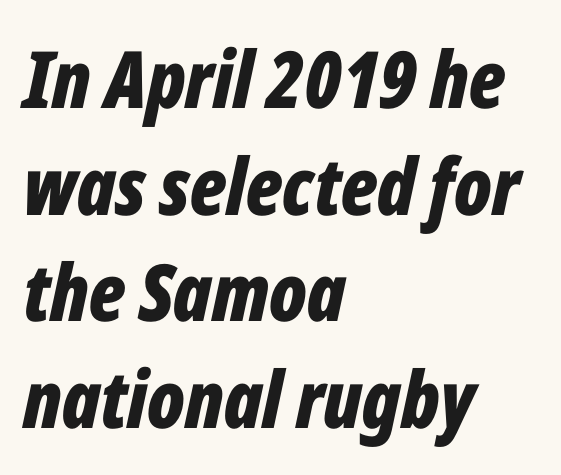
{"italic": "yes", "lean": "right", "slant_degrees": 12, "bold": "yes", "weight": "bold", "width": "condensed", "stroke_contrast": "low", "x_height": "medium", "monospaced": "no", "underline": "no", "align": "left", "line_spacing": "normal", "line_spacing_ratio": 1.35, "letter_spacing": "normal", "letter_spacing_em": 0.0, "glyph_px": 79}
